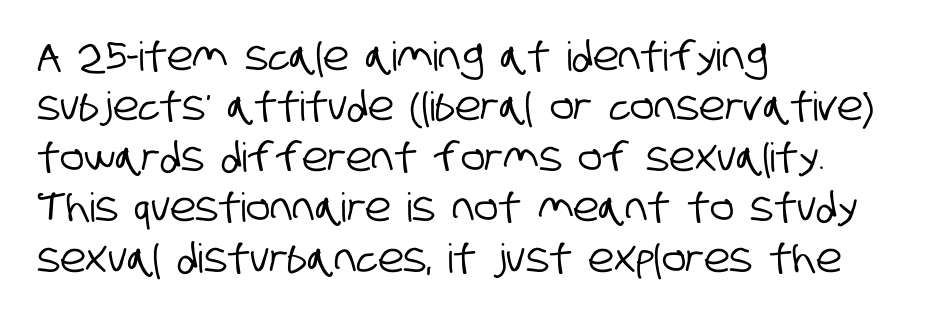
The image shows 40 px condensed sans-serif type; set left-aligned, normal line spacing (1.26x), normal letter spacing, not underlined; low stroke contrast and a large x-height.
